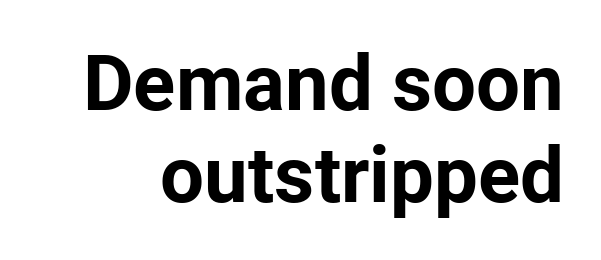
The image shows 78 px bold sans-serif type, upright; set line spacing 1.18x, normal letter spacing, not underlined; low stroke contrast and a medium x-height.
